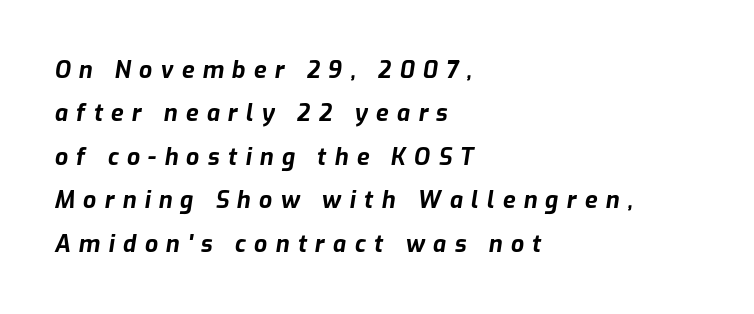
Q: Is the text bold? A: Yes.
Q: Is the text italic (slanted)? A: Yes, it leans right by about 9 degrees.
Q: Is the text underlined? A: No.
Q: How is the paragraph aligned? A: Left-aligned.
Q: Is the spacing between letters normal or unusually wide? A: Unusually wide.
